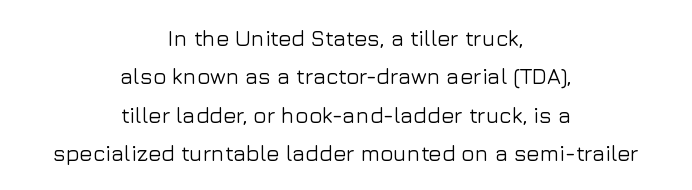
Is there any slant? The stems are plumb. Nobody drew a line under any word here. Every row of glyphs is offset so its center matches the block's center. This sample uses plain, unmodified letter spacing.
